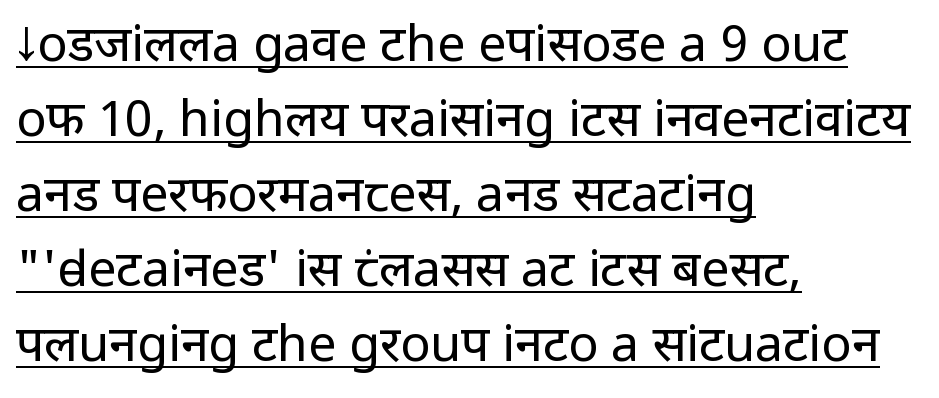
Glance below the letters and you will spot a drawn line. The rendering shows plain stroke endings on the letterforms — a sans-serif design. The passage shown is typed in a proportional face where columns would drift. Characters remain perfectly vertical along every line. The passage shown is not bold in any degree. The passage is arranged the way most books set body copy — flush left.
